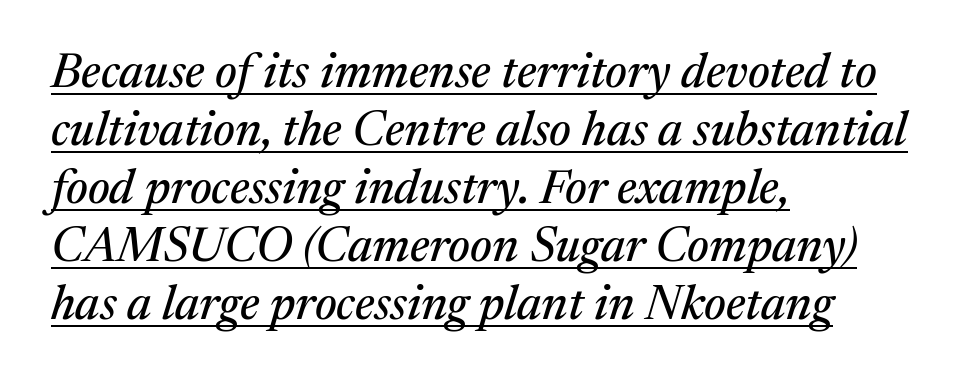
Q: Is the text italic (slanted)? A: Yes, it leans right by about 17 degrees.
Q: Is the typeface a serif or a sans-serif typeface? A: Serif.
Q: Is the text underlined? A: Yes.
Q: How is the paragraph aligned? A: Left-aligned.
Q: Is the spacing between letters normal or unusually wide? A: Normal.
Q: Width (condensed, normal, or wide)? A: Normal.
Q: Stroke contrast? A: Medium.
Q: x-height? A: Medium.
Q: Monospaced? A: No.
